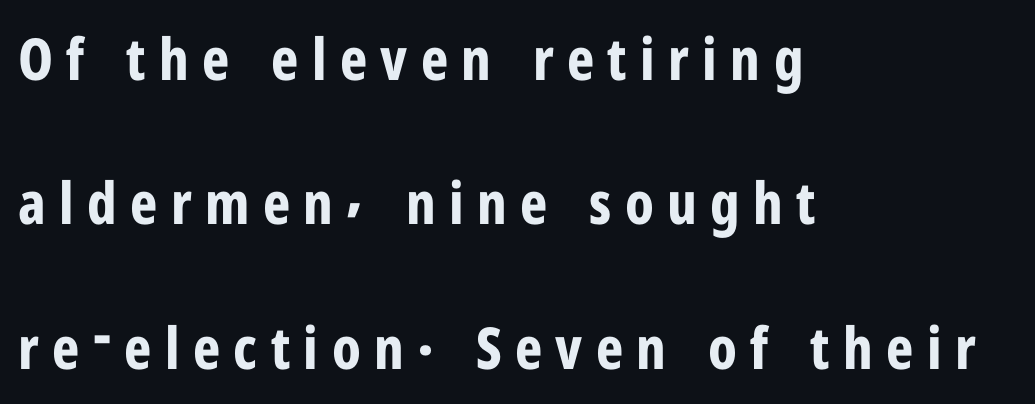
Q: Is the text bold? A: Yes.
Q: Is the text italic (slanted)? A: No, it is upright.
Q: Is the typeface a serif or a sans-serif typeface? A: Sans-serif.
Q: Is the text underlined? A: No.
Q: How is the paragraph aligned? A: Left-aligned.
Q: Is the spacing between letters normal or unusually wide? A: Unusually wide.
Q: Is the spacing between lines tight, normal or loose? A: Loose.
Q: Width (condensed, normal, or wide)? A: Condensed.
Q: Stroke contrast? A: Low.
Q: x-height? A: Medium.
Q: Monospaced? A: No.
